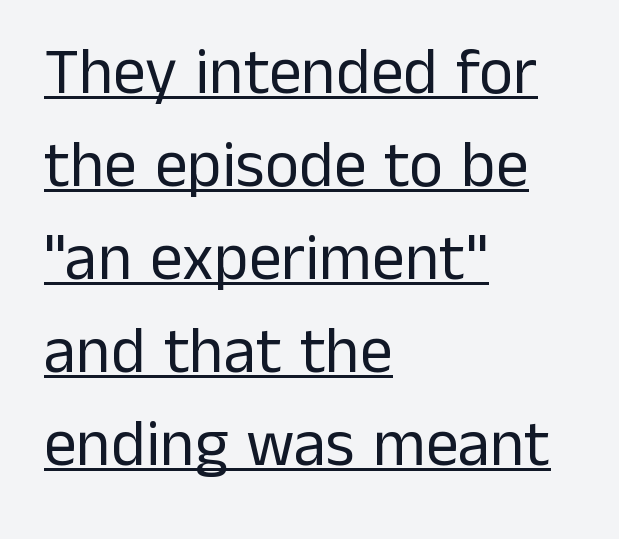
{"serif": "no", "italic": "no", "bold": "no", "weight": "regular", "width": "normal", "stroke_contrast": "low", "x_height": "medium", "monospaced": "no", "underline": "yes", "align": "left", "line_spacing": "normal", "line_spacing_ratio": 1.43, "letter_spacing": "normal", "letter_spacing_em": 0.0, "glyph_px": 65}
